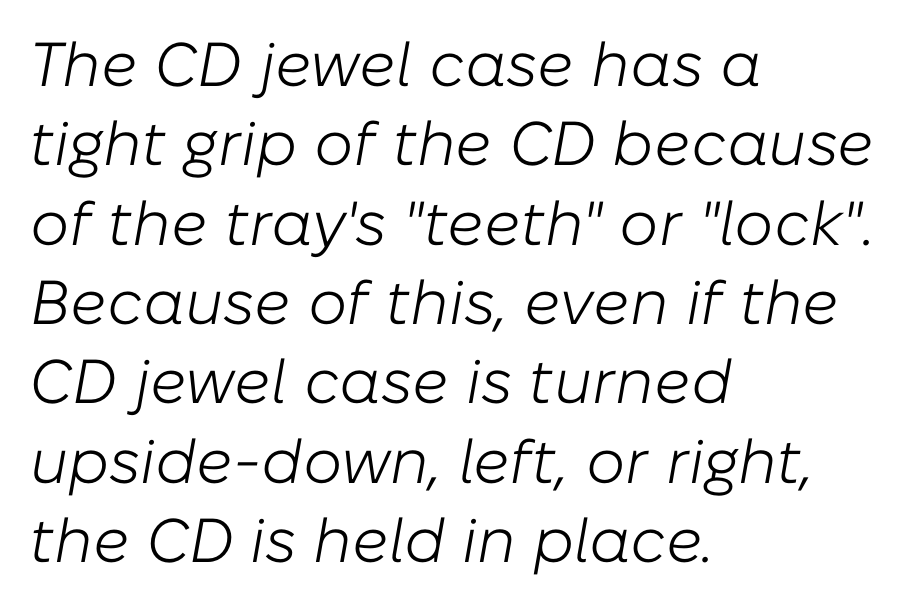
Q: Is the text bold? A: No.
Q: Is the text italic (slanted)? A: Yes, it leans right by about 10 degrees.
Q: Is the text underlined? A: No.
Q: How is the paragraph aligned? A: Left-aligned.
Q: Is the spacing between letters normal or unusually wide? A: Normal.
Q: Is the spacing between lines tight, normal or loose? A: Normal.
Q: Width (condensed, normal, or wide)? A: Normal.
Q: Stroke contrast? A: Low.
Q: x-height? A: Medium.
Q: Monospaced? A: No.
